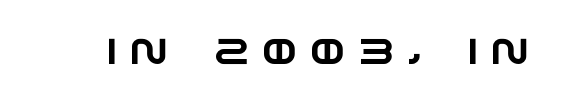
The image shows 36 px wide sans-serif type; set unusually wide letter spacing (+0.36 em), not underlined; low stroke contrast and a large x-height.
